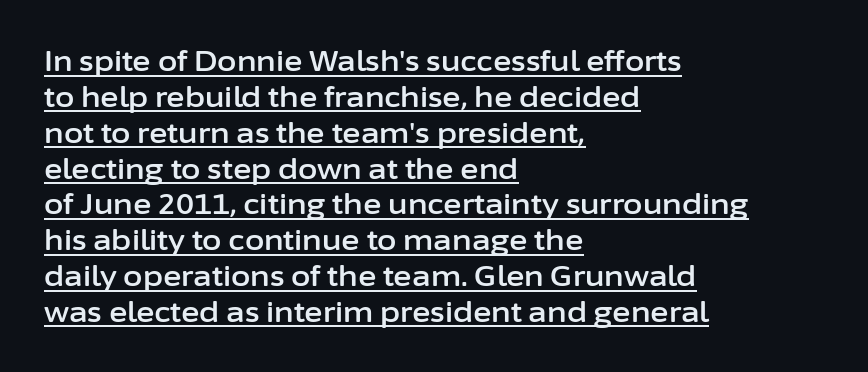
Q: Is the text italic (slanted)? A: No, it is upright.
Q: Is the typeface a serif or a sans-serif typeface? A: Sans-serif.
Q: Is the text underlined? A: Yes.
Q: How is the paragraph aligned? A: Left-aligned.
Q: Is the spacing between letters normal or unusually wide? A: Normal.
Q: Is the spacing between lines tight, normal or loose? A: Normal.
Q: Width (condensed, normal, or wide)? A: Normal.
Q: Stroke contrast? A: Low.
Q: x-height? A: Medium.
Q: Monospaced? A: No.
